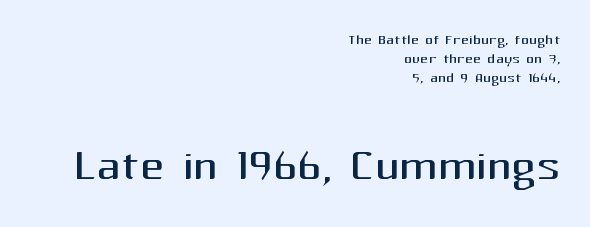
{"serif": "no", "italic": "no", "bold": "no", "weight": "regular", "width": "normal", "stroke_contrast": "medium", "x_height": "medium", "monospaced": "no", "underline": "no", "align": "right", "line_spacing": "tight", "line_spacing_ratio": 0.96, "letter_spacing": "normal", "letter_spacing_em": 0.0, "larger_block": "second", "size_ratio": 3.0, "glyph_px": 60}
